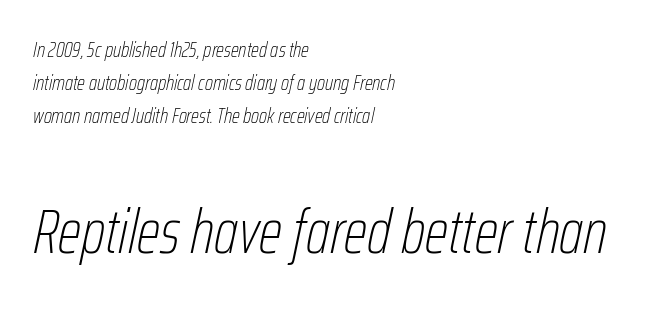
The image shows 62 px thin, condensed type, italic (leaning right); set left-aligned, normal line spacing (1.57x), normal letter spacing, not underlined; the second (bottom) block is 2.95x larger; low stroke contrast and a medium x-height.
